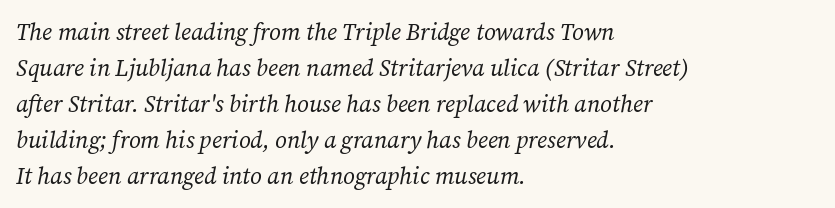
Successive baselines arrive at the customary interval. Only glyphs here, with clear space below each row. Weight: not bold — regular or lighter. The line texture is even and compact thanks to regular tracking. The paragraph has a hard left edge and a soft right edge. Slanted lettering throughout.
